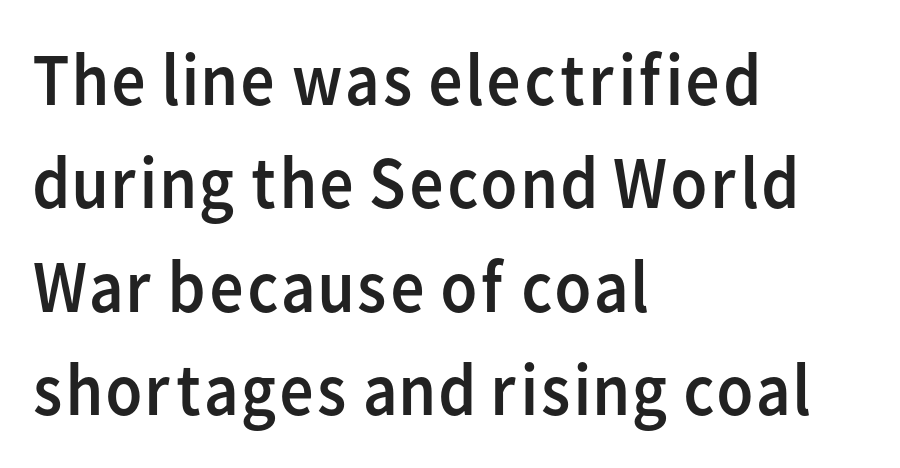
The lines are quadded left. The space between consecutive lines is moderate. Words appear dense and cohesive because spacing is normal. Honestly, there is no underline to notice here at all. This is sans-serif lettering, the kind often seen on screens and signage.
